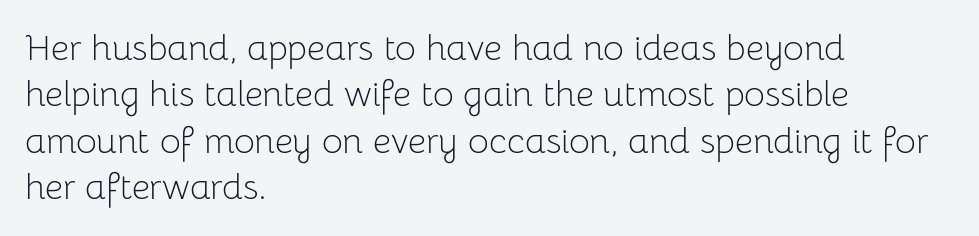
Honestly, the letter spacing is just normal — you wouldn't notice it. The characters are drawn with everyday or finer stroke widths. The line-height multiplier appears to be the usual default. Plain, unruled lines of type. Varying glyph widths throughout — classic text-font behaviour.
